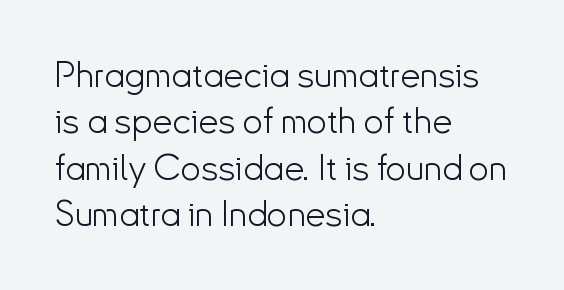
Q: Is the text bold? A: No.
Q: Is the text italic (slanted)? A: No, it is upright.
Q: Is the typeface a serif or a sans-serif typeface? A: Sans-serif.
Q: Is the text underlined? A: No.
Q: How is the paragraph aligned? A: Left-aligned.
Q: Is the spacing between letters normal or unusually wide? A: Normal.
Q: Is the spacing between lines tight, normal or loose? A: Normal.
Q: Width (condensed, normal, or wide)? A: Normal.
Q: Stroke contrast? A: Low.
Q: x-height? A: Small.
Q: Monospaced? A: No.
